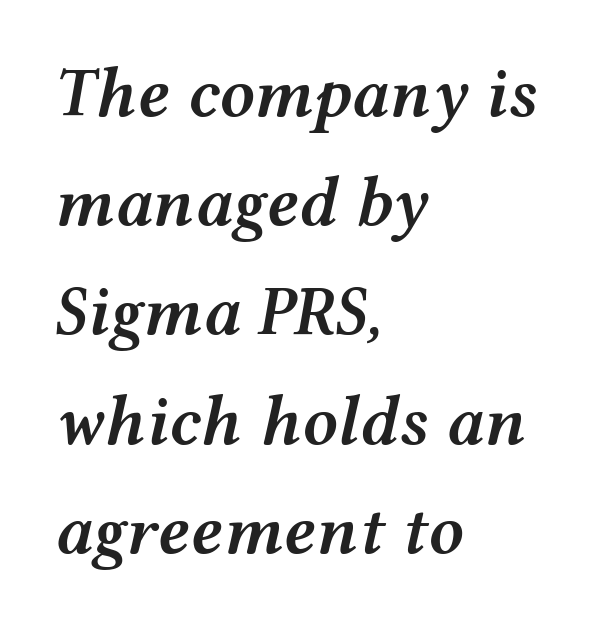
Nobody touched the tracking dial on this one. These lines are rendered in a variable-pitch font. Short and long lines alike share a common starting point at left. Typographic density is moderately raised because the face is semibold.
